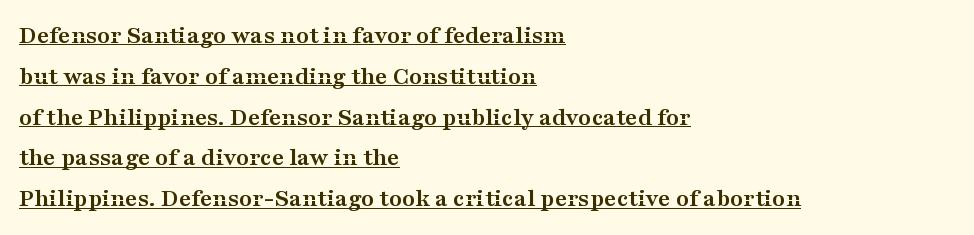
The image shows 26 px bold type, upright; set left-aligned, normal line spacing (1.57x), normal letter spacing, underlined.
